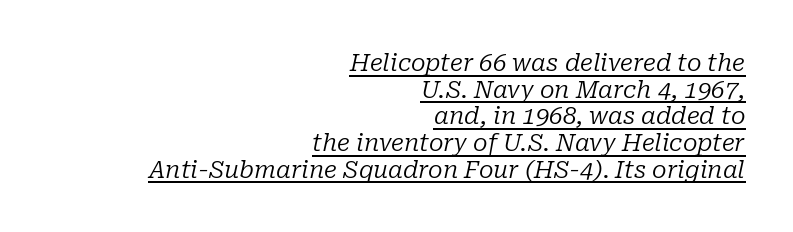
Q: Is the text bold? A: No.
Q: Is the text italic (slanted)? A: Yes, it leans right by about 10 degrees.
Q: Is the text underlined? A: Yes.
Q: How is the paragraph aligned? A: Right-aligned.
Q: Is the spacing between letters normal or unusually wide? A: Normal.
Q: Is the spacing between lines tight, normal or loose? A: Tight.
